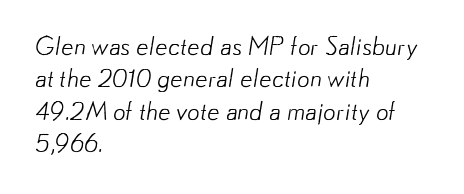
{"bold": "no", "underline": "no", "align": "left", "line_spacing": "normal", "line_spacing_ratio": 1.3, "letter_spacing": "normal", "letter_spacing_em": 0.0, "glyph_px": 25}
